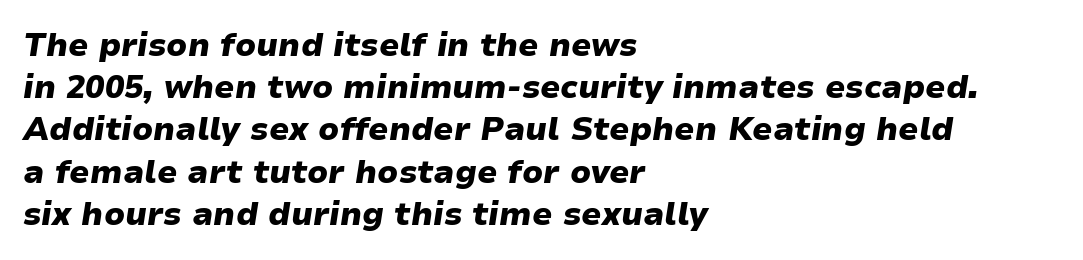
Is there much room between lines? A standard amount, neither cramped nor airy. There is no visible air inserted between adjacent glyphs. Italic: yes, the glyphs are oblique. The letters advance in unequal steps, a hallmark of proportional type. Pretty heavy lettering here — definitely bold.
